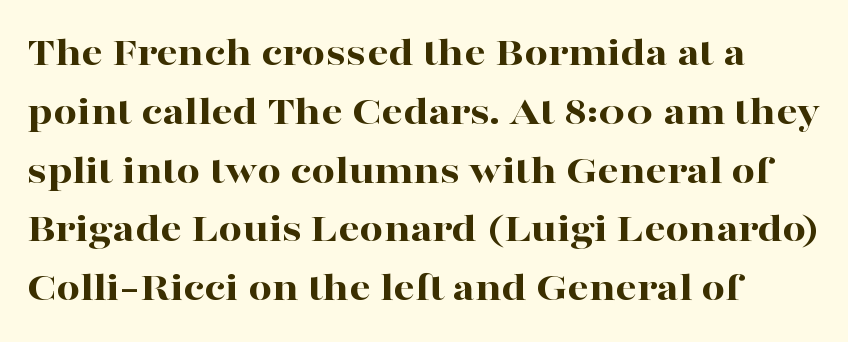
Q: Is the text bold? A: Yes.
Q: Is the text italic (slanted)? A: No, it is upright.
Q: Is the typeface a serif or a sans-serif typeface? A: Serif.
Q: Is the text underlined? A: No.
Q: How is the paragraph aligned? A: Left-aligned.
Q: Is the spacing between letters normal or unusually wide? A: Normal.
Q: Is the spacing between lines tight, normal or loose? A: Normal.
Q: Width (condensed, normal, or wide)? A: Wide.
Q: Stroke contrast? A: High.
Q: x-height? A: Medium.
Q: Monospaced? A: No.
